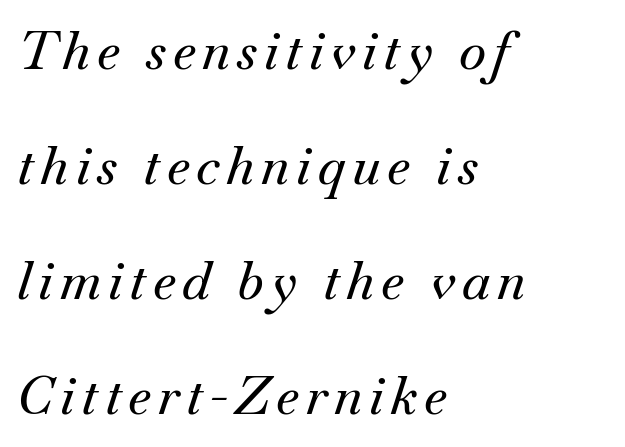
The image shows 52 px serif type, italic (leaning right); set left-aligned, loose line spacing (2.21x), not underlined; medium stroke contrast and a small x-height.
